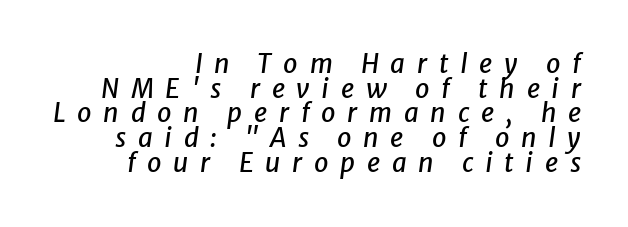
The image shows 26 px text type, italic (leaning right); set right-aligned, tight line spacing (0.95x), unusually wide letter spacing (+0.45 em), not underlined.
